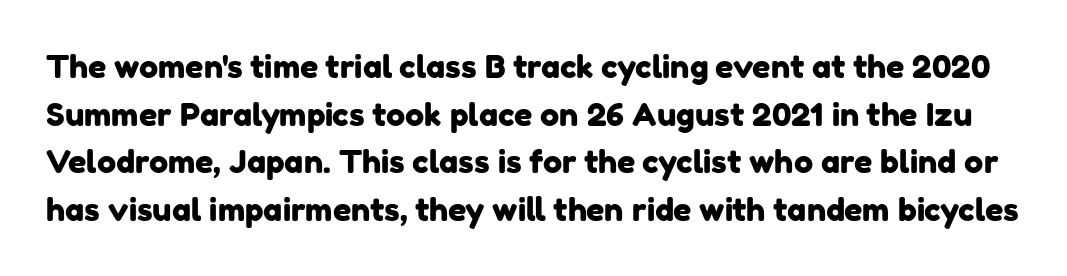
The image shows 32 px sans-serif type; set normal line spacing (1.49x), normal letter spacing, not underlined; low stroke contrast and a medium x-height.
